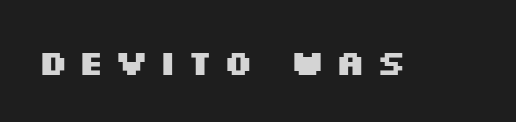
Here the designer chose a conventional face with non-uniform glyph widths. A bare baseline throughout the passage. The rendering inserts visible extra space after every character. Posture: straight, roman, zero tilt. On the weight axis this lands at bold, roughly 700.
